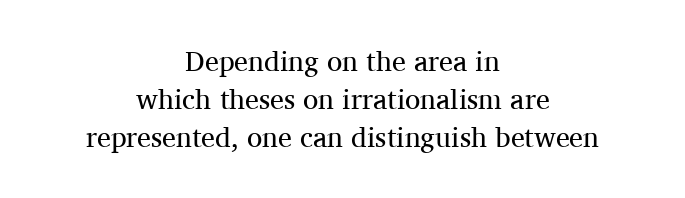
Q: Is the text bold? A: No.
Q: Is the text italic (slanted)? A: No, it is upright.
Q: Is the typeface a serif or a sans-serif typeface? A: Serif.
Q: Is the text underlined? A: No.
Q: How is the paragraph aligned? A: Centered.
Q: Is the spacing between letters normal or unusually wide? A: Normal.
Q: Is the spacing between lines tight, normal or loose? A: Normal.
Q: Width (condensed, normal, or wide)? A: Normal.
Q: Stroke contrast? A: Medium.
Q: x-height? A: Medium.
Q: Monospaced? A: No.
